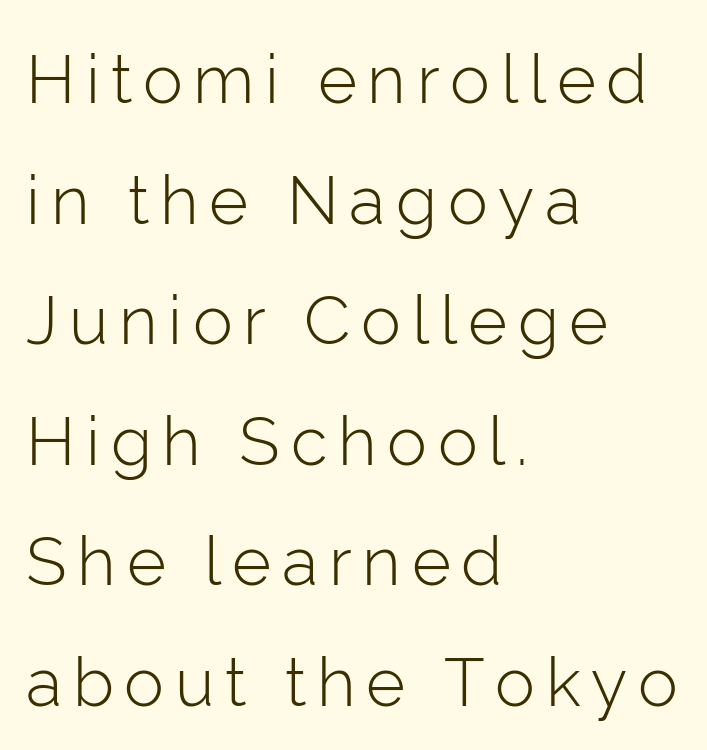
{"serif": "no", "italic": "no", "bold": "no", "weight": "light", "width": "normal", "stroke_contrast": "low", "x_height": "medium", "monospaced": "no", "underline": "no", "align": "left", "line_spacing_ratio": 1.8, "glyph_px": 67}
